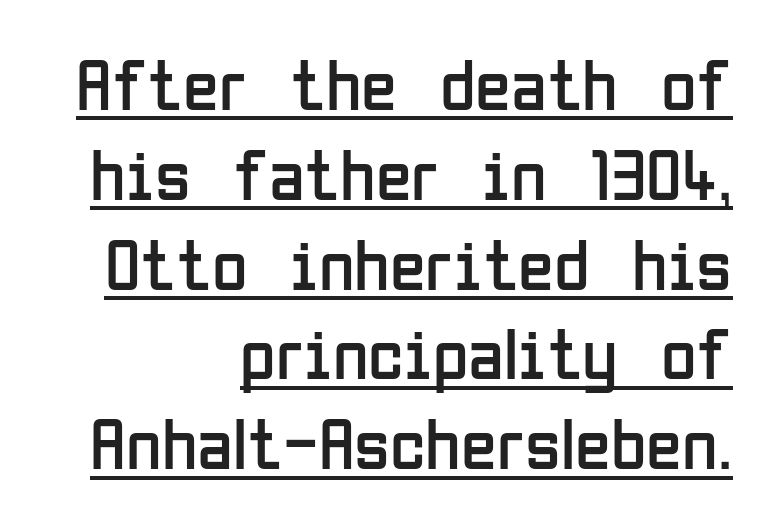
A typesetter would call this proportional, since set widths differ per character. The paragraph shown leans on its right margin. A typesetter would label this face a sans. Compared with undecorated copy, this sample adds a rule below the words. Every stem runs plumb, perpendicular to the baseline.
